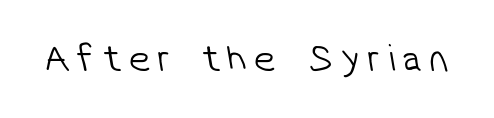
Type style note: lacks serifs. Descenders hang freely into open space. Vertical stems look standard width or narrower in stroke. The face used here is proportionally spaced, like ordinary book or web type.
